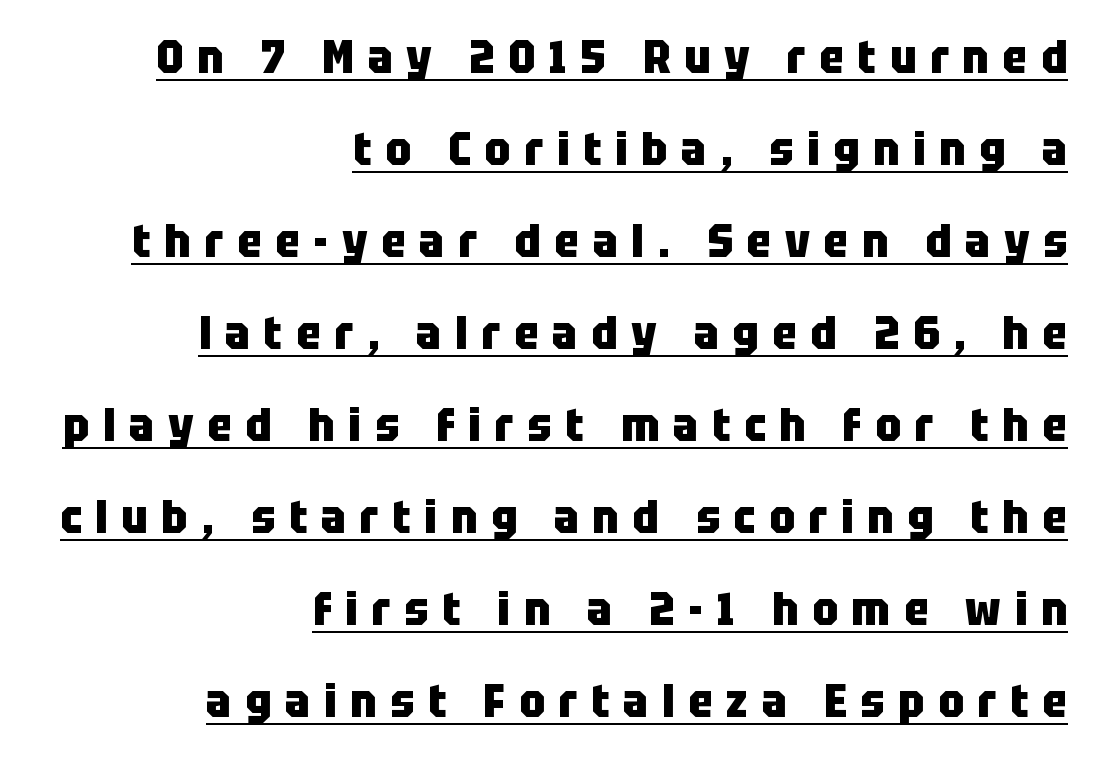
Q: Is the text bold? A: Yes.
Q: Is the text italic (slanted)? A: No, it is upright.
Q: Is the typeface a serif or a sans-serif typeface? A: Sans-serif.
Q: Is the text underlined? A: Yes.
Q: How is the paragraph aligned? A: Right-aligned.
Q: Is the spacing between letters normal or unusually wide? A: Unusually wide.
Q: Is the spacing between lines tight, normal or loose? A: Loose.
Q: Width (condensed, normal, or wide)? A: Condensed.
Q: Stroke contrast? A: Low.
Q: x-height? A: Large.
Q: Monospaced? A: No.
